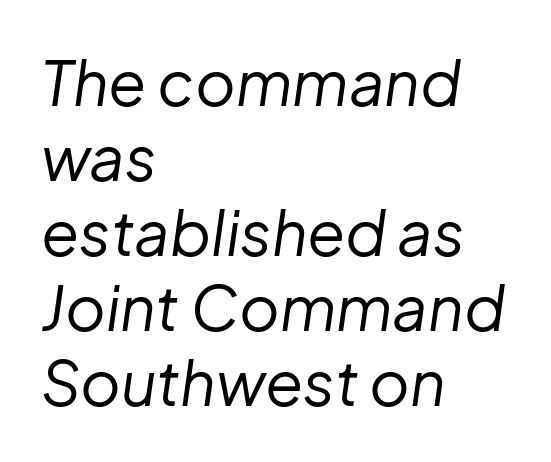
Observe the ordinary spacing: letters are neighbours, not strangers. A quiet, ordinary-to-light weight characterises the typeface. The text carries the slant typical of an italic or oblique font. Where is the straight margin? On the left. Beneath every word, the page is bare.
